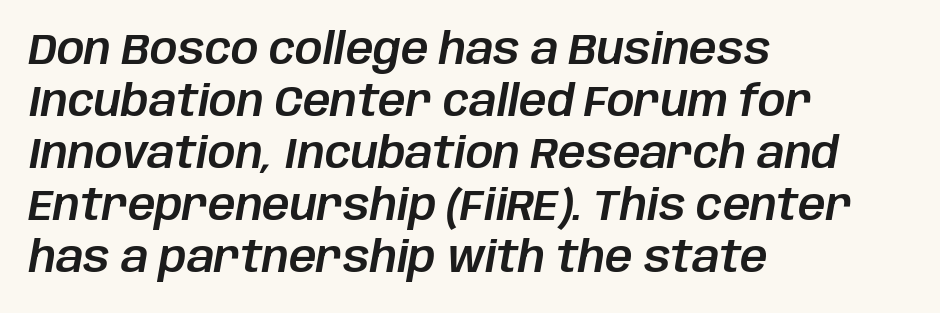
{"italic": "yes", "lean": "right", "slant_degrees": 10, "width": "normal", "stroke_contrast": "low", "x_height": "large", "monospaced": "no", "underline": "no", "align": "left", "line_spacing_ratio": 1.21, "letter_spacing": "normal", "letter_spacing_em": 0.0, "glyph_px": 43}
